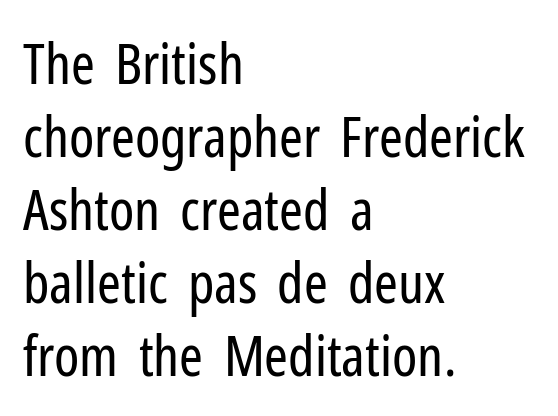
The cut favours lightness, reaching ordinary text weight at its darkest. Where is the straight margin? On the left. The baseline area is clear. Interline gaps are of average width in this sample. Students, note that the glyphs here touch the page at normal intervals. Stroke terminals: plain, sans-serif.
